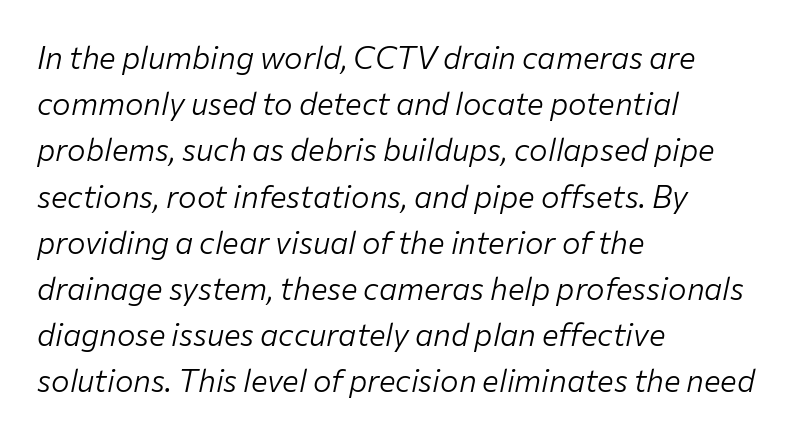
The vertical gap from one line to the next is medium. Between one letter and the next there's only the usual sliver of space. Think of a printed novel: that variable character pitch is what you see here. Quick note: italic. The passage is arranged the way most books set body copy — flush left.
